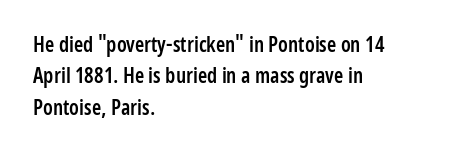
The glyphs have the mass of a demibold cut, below bold. The compositor pushed each line to the left boundary. The passage shown is not underscored anywhere. Caption: standard tracking, unaltered. Reading down the column, the eye jumps a familiar distance to each next line. The axis of the letterforms is exactly vertical.
